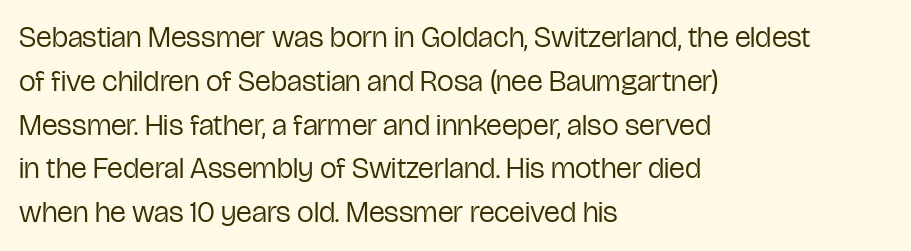
Q: Is the text bold? A: No.
Q: Is the text italic (slanted)? A: No, it is upright.
Q: Is the typeface a serif or a sans-serif typeface? A: Sans-serif.
Q: Is the text underlined? A: No.
Q: How is the paragraph aligned? A: Left-aligned.
Q: Is the spacing between letters normal or unusually wide? A: Normal.
Q: Is the spacing between lines tight, normal or loose? A: Normal.
Q: Width (condensed, normal, or wide)? A: Condensed.
Q: Stroke contrast? A: Low.
Q: x-height? A: Medium.
Q: Monospaced? A: No.
